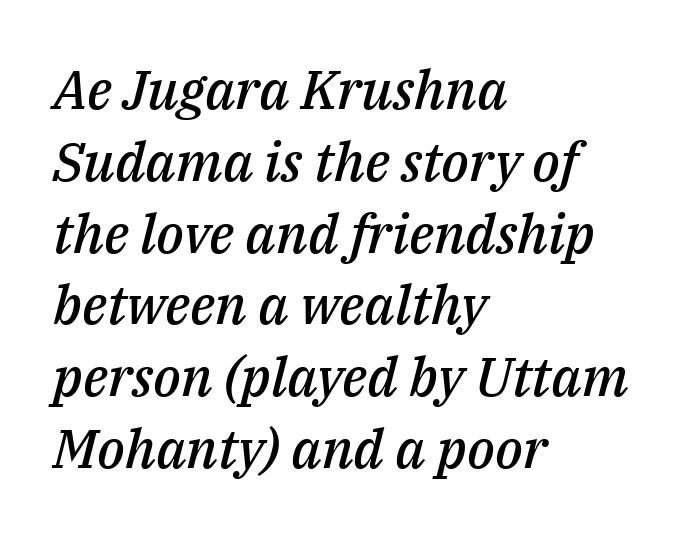
Standard letterfit; no display-style spreading of the glyphs. The rendering uses a moderate line-height, typical for paragraphs. In terms of posture, this sample is oblique. Bare-footed words on every line. A bit beefed up — I'd call it semibold rather than bold.
